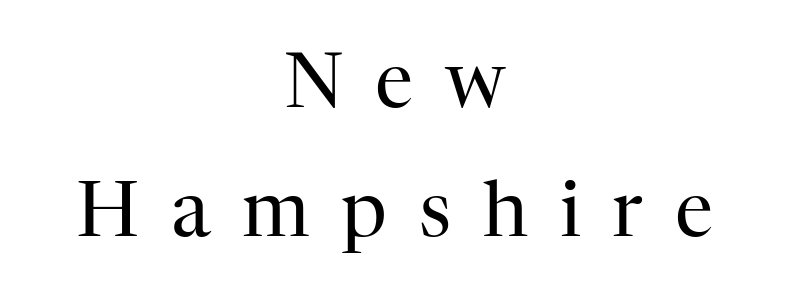
Unlike italic type, these characters show no tilt at all. The text was rendered using a seriffed face with decorative stroke endings. Visually the block forms a symmetrical silhouette, jagged on both flanks. The letterforms stand isolated, each surrounded by extra space.
